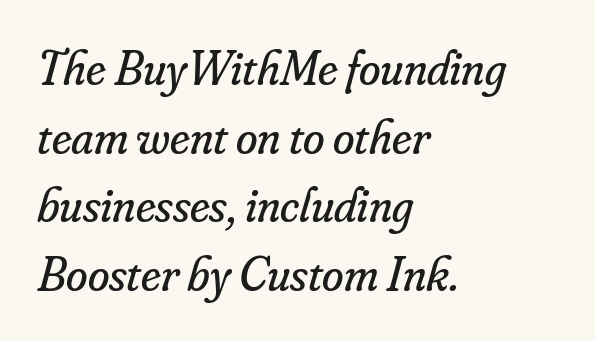
{"serif": "yes", "italic": "yes", "lean": "right", "slant_degrees": 16, "bold": "no", "weight": "regular", "width": "normal", "stroke_contrast": "low", "x_height": "small", "monospaced": "no", "underline": "no", "align": "left", "line_spacing": "normal", "line_spacing_ratio": 1.4, "letter_spacing": "normal", "letter_spacing_em": 0.0, "glyph_px": 49}
